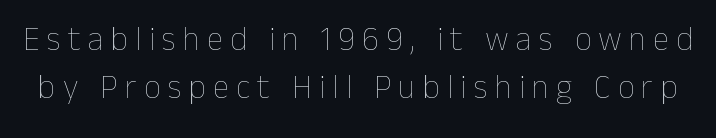
No word sits above an underline. Each stroke keeps to a modest, everyday thickness or less. Horizontal bands of white between lines are of average thickness. Students, note that the glyphs here are deliberately spaced far apart. The type sits square on the baseline with zero lean. The face used here is proportionally spaced, like ordinary book or web type.
